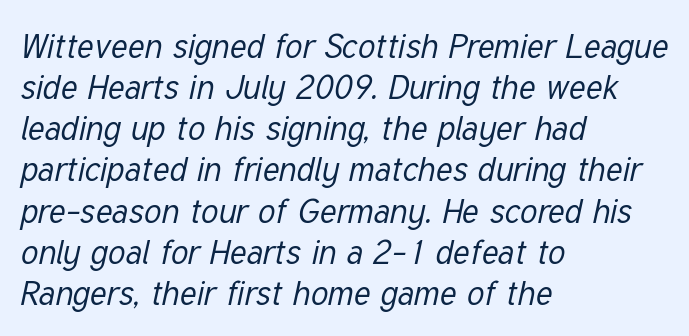
The letters advance in unequal steps, a hallmark of proportional type. Plain, unruled lines of type. Heaviness? Minimal to ordinary, like unemphasized prose. Standard letterfit; no display-style spreading of the glyphs. Every character sits at an angle, as italics do.
